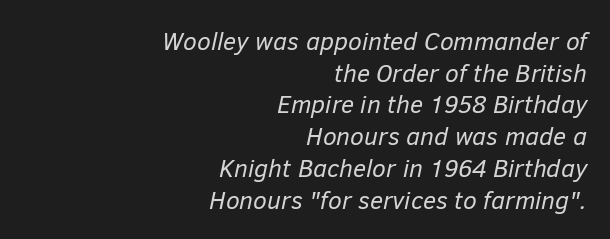
The passage shown has conventional tracking throughout. Decoration check: the copy has no underline. This sample is right-justified, so line beginnings fall wherever the words allow. The face looks like a standard text weight, possibly lighter. Each new line begins a customary step beneath the previous one.
